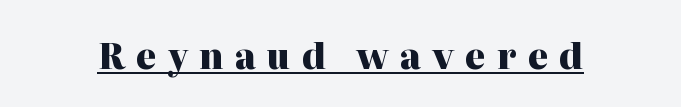
Q: Is the text bold? A: Yes.
Q: Is the text italic (slanted)? A: No, it is upright.
Q: Is the typeface a serif or a sans-serif typeface? A: Serif.
Q: Is the text underlined? A: Yes.
Q: Is the spacing between letters normal or unusually wide? A: Unusually wide.
Q: Width (condensed, normal, or wide)? A: Normal.
Q: Stroke contrast? A: High.
Q: x-height? A: Medium.
Q: Monospaced? A: No.
